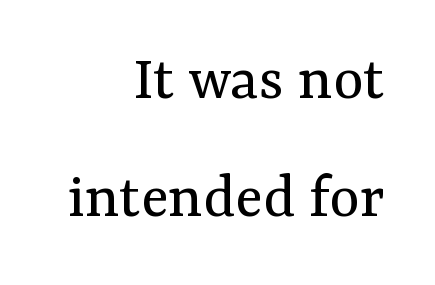
Q: Is the text bold? A: No.
Q: Is the text italic (slanted)? A: No, it is upright.
Q: Is the typeface a serif or a sans-serif typeface? A: Serif.
Q: Is the text underlined? A: No.
Q: How is the paragraph aligned? A: Right-aligned.
Q: Is the spacing between letters normal or unusually wide? A: Normal.
Q: Width (condensed, normal, or wide)? A: Normal.
Q: Stroke contrast? A: Medium.
Q: x-height? A: Medium.
Q: Monospaced? A: No.
